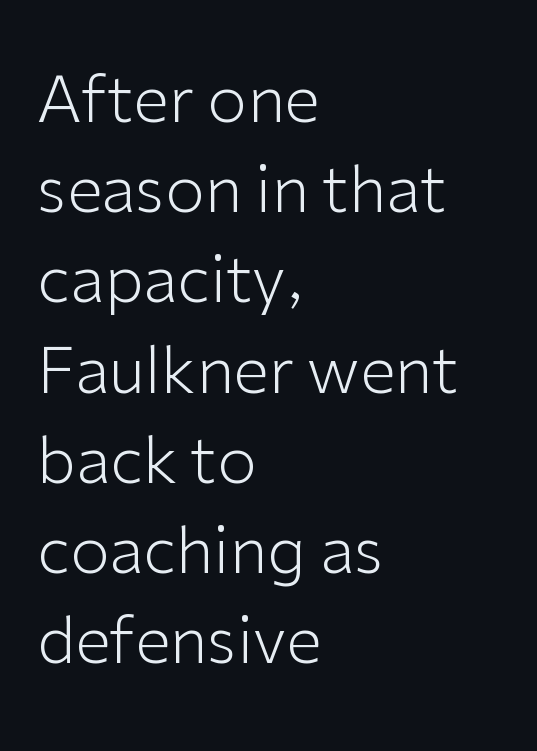
Italic? Not at all — the glyphs are vertical. Summary of vertical rhythm: regular, with standard interline spacing. The paragraph has a hard left edge and a soft right edge. Each letter keeps its own natural width here, so spacing adapts to shape. Observe the ordinary spacing: letters are neighbours, not strangers.
